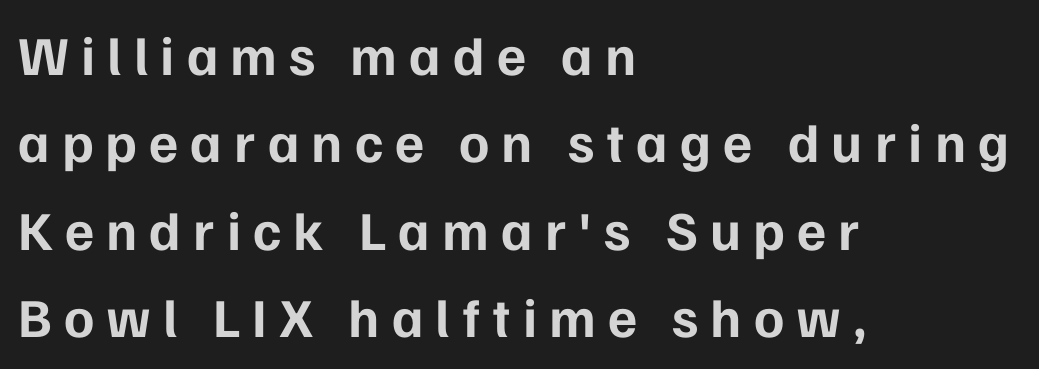
{"serif": "no", "italic": "no", "bold": "yes", "weight": "bold", "width": "normal", "stroke_contrast": "low", "x_height": "medium", "monospaced": "no", "underline": "no", "align": "left", "line_spacing": "normal", "line_spacing_ratio": 1.59, "letter_spacing": "wide", "letter_spacing_em": 0.22, "glyph_px": 55}
